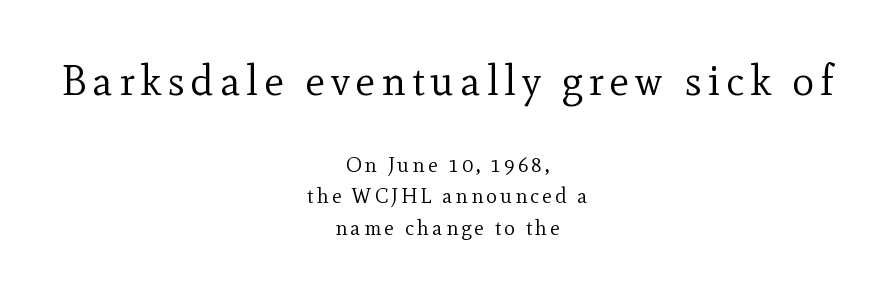
{"serif": "yes", "italic": "no", "bold": "no", "weight": "regular", "width": "normal", "x_height": "small", "monospaced": "no", "underline": "no", "align": "center", "line_spacing": "normal", "line_spacing_ratio": 1.5, "larger_block": "first", "size_ratio": 2.0, "glyph_px": 42}
